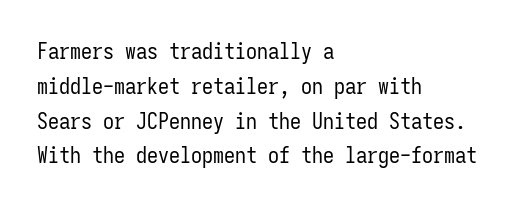
The image shows 22 px text type, upright; set left-aligned, normal line spacing (1.58x), normal letter spacing, not underlined.
